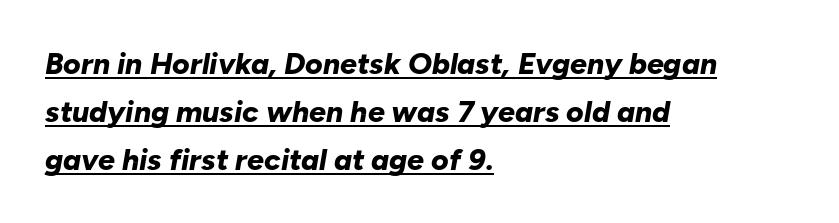
The image shows 30 px bold type, italic (leaning right); set left-aligned, normal line spacing (1.6x), normal letter spacing, underlined; low stroke contrast and a medium x-height.
